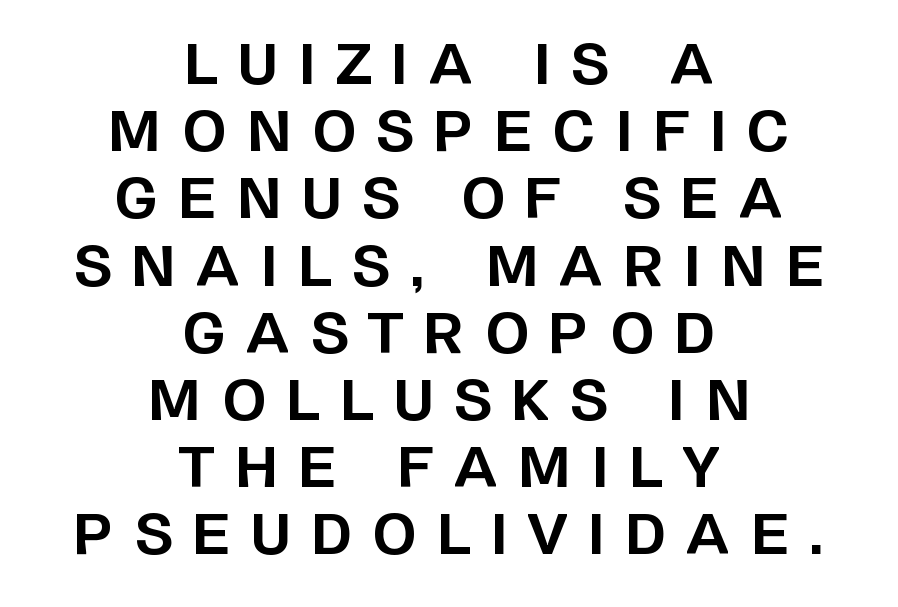
The image shows 56 px bold sans-serif type, upright; set centered, line spacing 1.2x, unusually wide letter spacing (+0.37 em), not underlined; low stroke contrast and a large x-height.
